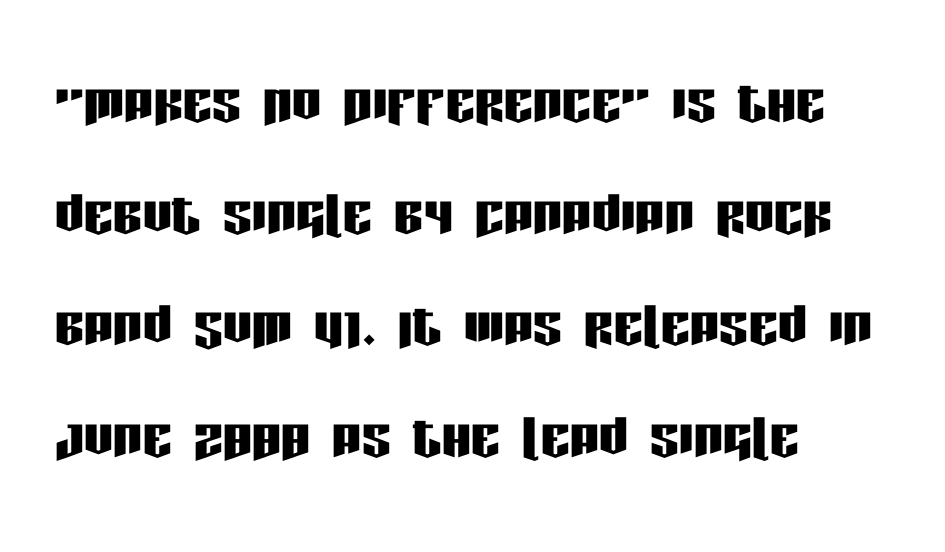
{"serif": "no", "italic": "no", "width": "condensed", "stroke_contrast": "low", "x_height": "large", "monospaced": "no", "underline": "no", "align": "left", "line_spacing": "normal", "line_spacing_ratio": 1.53, "letter_spacing": "normal", "letter_spacing_em": 0.0, "glyph_px": 73}
